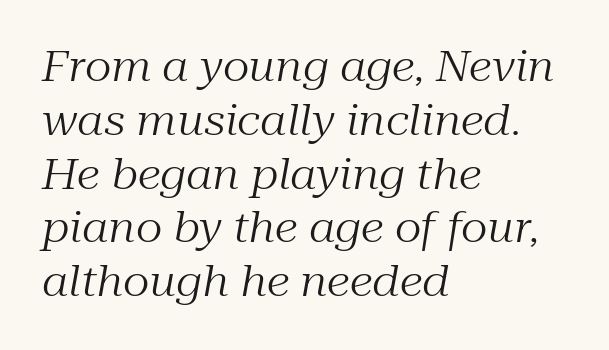
Q: Is the text bold? A: No.
Q: Is the text italic (slanted)? A: Yes, it leans right by about 10 degrees.
Q: Is the typeface a serif or a sans-serif typeface? A: Serif.
Q: Is the text underlined? A: No.
Q: How is the paragraph aligned? A: Left-aligned.
Q: Is the spacing between letters normal or unusually wide? A: Normal.
Q: Is the spacing between lines tight, normal or loose? A: Normal.
Q: Width (condensed, normal, or wide)? A: Normal.
Q: Stroke contrast? A: Medium.
Q: x-height? A: Medium.
Q: Monospaced? A: No.
